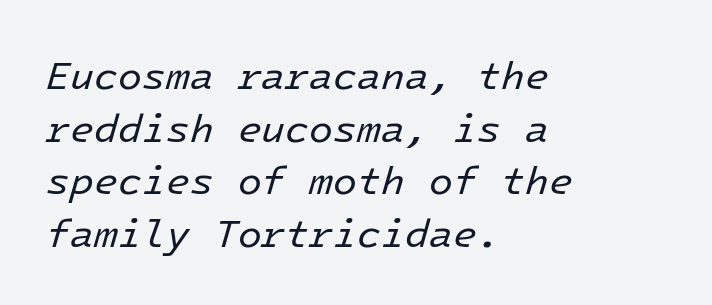
A typesetter would mark this as italic. You could call the tracking neutral — neither tight nor loose. A normal amount of white space separates one row of letters from the next. Type without underlining. Reading down the block, your eye returns to a fixed left position each line. A quiet, ordinary-to-light weight characterises the typeface.
